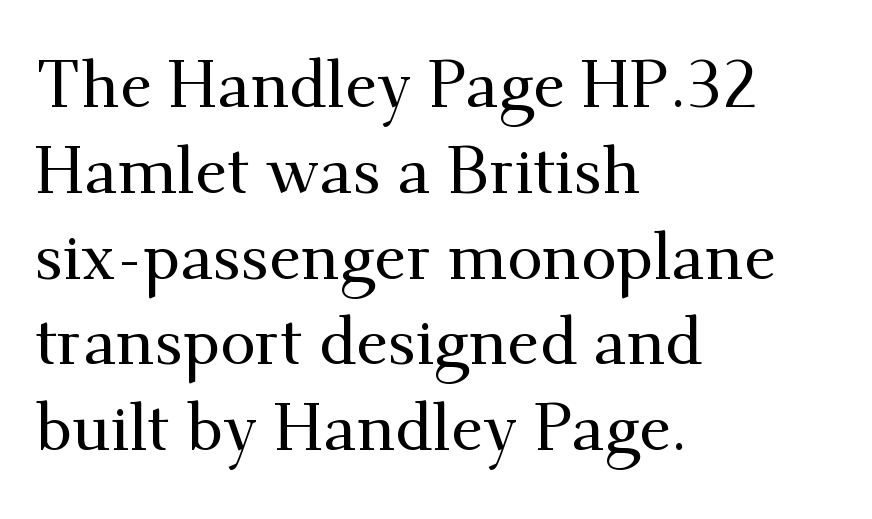
Varying glyph widths throughout — classic text-font behaviour. The lines are quadded left. What stands out about the letter spacing? Nothing — it is the standard amount. A typesetter would label this face a serif.
